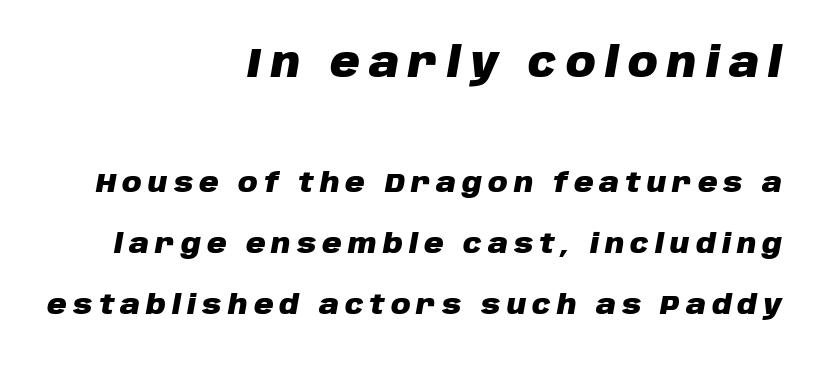
The image shows 41 px heavy type, italic (leaning right); set right-aligned, loose line spacing (2.27x), unusually wide letter spacing (+0.23 em), not underlined; the first (top) block is 1.52x larger; low stroke contrast and a large x-height.
